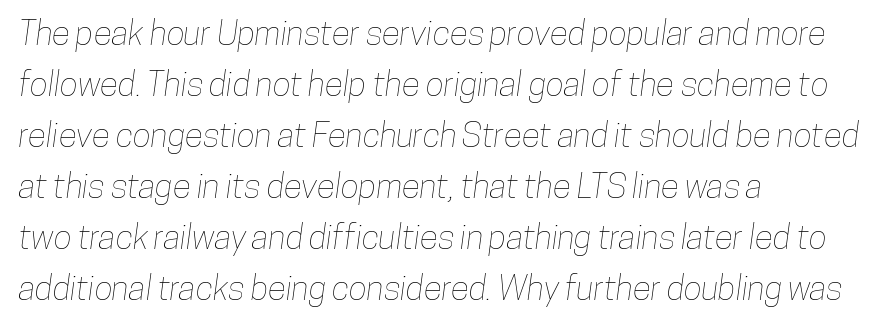
Q: Is the text underlined? A: No.
Q: How is the paragraph aligned? A: Left-aligned.
Q: Is the spacing between letters normal or unusually wide? A: Normal.
Q: Is the spacing between lines tight, normal or loose? A: Normal.
Q: Width (condensed, normal, or wide)? A: Condensed.
Q: Stroke contrast? A: Low.
Q: x-height? A: Medium.
Q: Monospaced? A: No.
